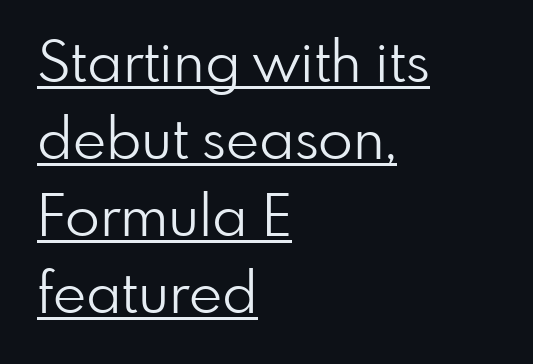
The image shows 57 px light sans-serif type, upright; set left-aligned, normal line spacing (1.35x), normal letter spacing, underlined; low stroke contrast and a small x-height.
